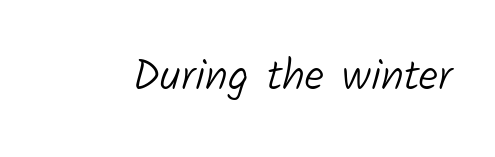
Q: Is the text bold? A: No.
Q: Is the typeface a serif or a sans-serif typeface? A: Sans-serif.
Q: Is the text underlined? A: No.
Q: Is the spacing between letters normal or unusually wide? A: Normal.
Q: Width (condensed, normal, or wide)? A: Normal.
Q: Stroke contrast? A: Low.
Q: x-height? A: Medium.
Q: Monospaced? A: No.
